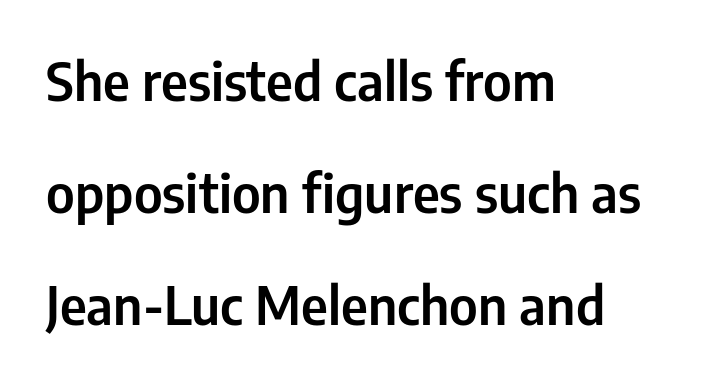
This rendering features lettering with no underline. You could not count columns in this text — the font is proportionally spaced. Does the lettering tilt? It doesn't — this is upright. The designer went with a sans here, leaving each stem footless. These lines stack with their left ends in a neat column. Interline gaps are noticeably wide in this sample.
